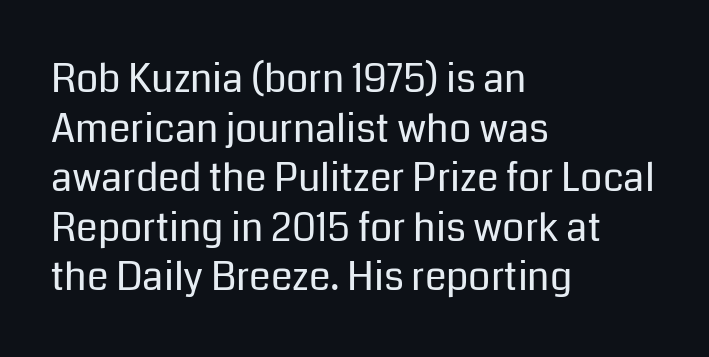
Q: Is the text bold? A: No.
Q: Is the text italic (slanted)? A: No, it is upright.
Q: Is the typeface a serif or a sans-serif typeface? A: Sans-serif.
Q: Is the text underlined? A: No.
Q: How is the paragraph aligned? A: Left-aligned.
Q: Is the spacing between letters normal or unusually wide? A: Normal.
Q: Is the spacing between lines tight, normal or loose? A: Normal.
Q: Width (condensed, normal, or wide)? A: Normal.
Q: Stroke contrast? A: Low.
Q: x-height? A: Medium.
Q: Monospaced? A: No.
